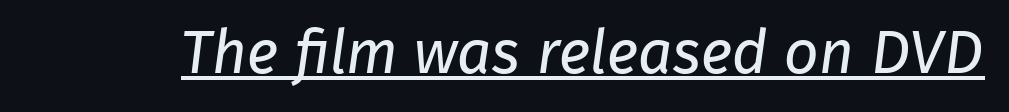
The image shows 61 px regular-weight sans-serif type; set normal letter spacing, underlined; low stroke contrast and a medium x-height.
